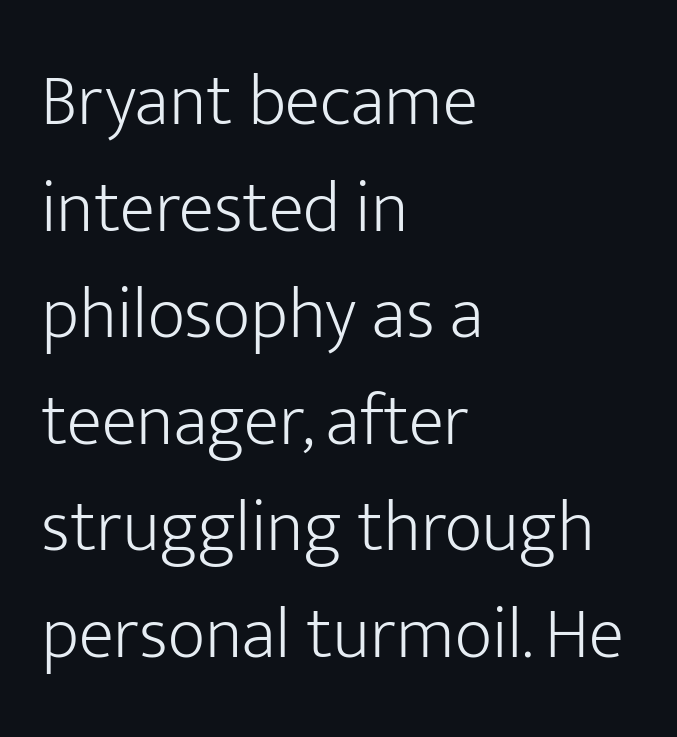
The image shows 73 px light sans-serif type, upright; set left-aligned, normal line spacing (1.46x), normal letter spacing, not underlined; low stroke contrast and a medium x-height.
